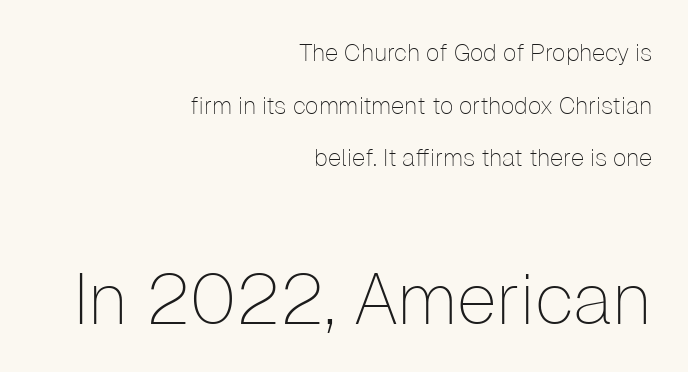
The image shows 72 px thin sans-serif type, upright; set right-aligned, loose line spacing (2.19x), normal letter spacing, not underlined; the second (bottom) block is 3.0x larger; low stroke contrast and a medium x-height.
